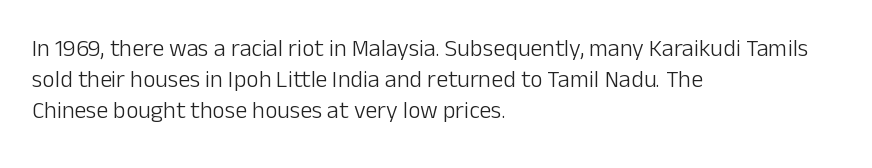
The image shows 24 px text type, upright; set left-aligned, normal line spacing (1.3x), normal letter spacing, not underlined.
